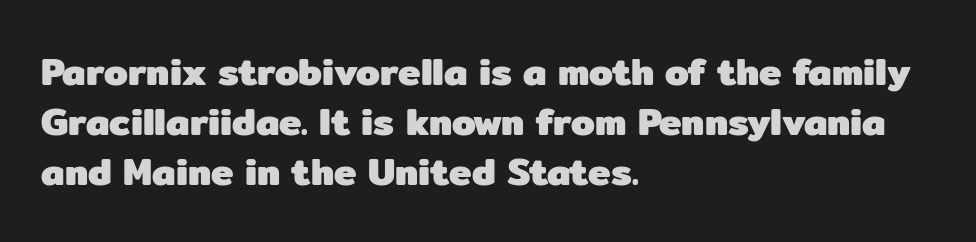
{"serif": "no", "italic": "no", "bold": "yes", "weight": "heavy", "width": "normal", "stroke_contrast": "low", "x_height": "medium", "monospaced": "no", "underline": "no", "align": "left", "line_spacing": "normal", "line_spacing_ratio": 1.31, "letter_spacing": "normal", "letter_spacing_em": 0.0, "glyph_px": 38}
